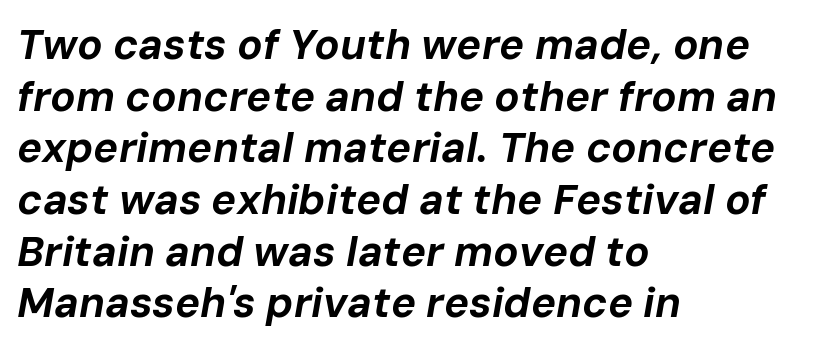
These lines stack with their left ends in a neat column. Short note: letters normally spaced. How heavy is the stroke? Heavy — this is a bold. Underlining? Definitely not there.
